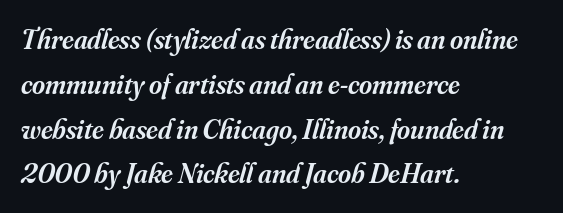
Q: Is the text bold? A: Semi-bold.
Q: Is the text italic (slanted)? A: Yes, it leans right by about 16 degrees.
Q: Is the typeface a serif or a sans-serif typeface? A: Serif.
Q: Is the text underlined? A: No.
Q: How is the paragraph aligned? A: Left-aligned.
Q: Is the spacing between letters normal or unusually wide? A: Normal.
Q: Is the spacing between lines tight, normal or loose? A: Normal.
Q: Width (condensed, normal, or wide)? A: Normal.
Q: Stroke contrast? A: Medium.
Q: x-height? A: Small.
Q: Monospaced? A: No.
